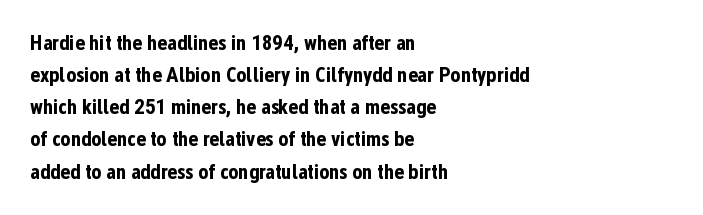
{"italic": "no", "bold": "yes", "underline": "no", "align": "left", "line_spacing": "normal", "line_spacing_ratio": 1.53, "letter_spacing": "normal", "letter_spacing_em": 0.0, "glyph_px": 21}
